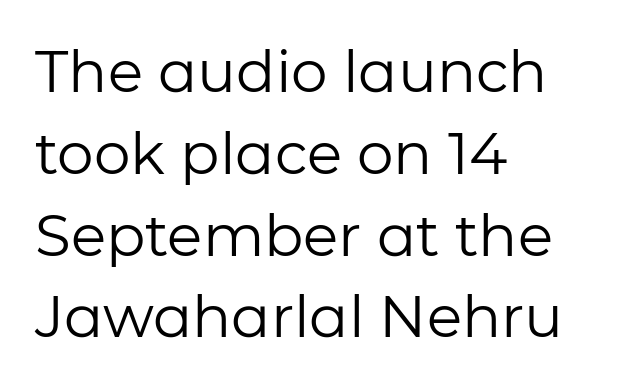
Only glyphs here, with clear space below each row. A typesetter would mark this as roman, not italic. The characters display no serif detailing; their extremities are plain. Counters stay open thanks to moderate or lighter strokes.
